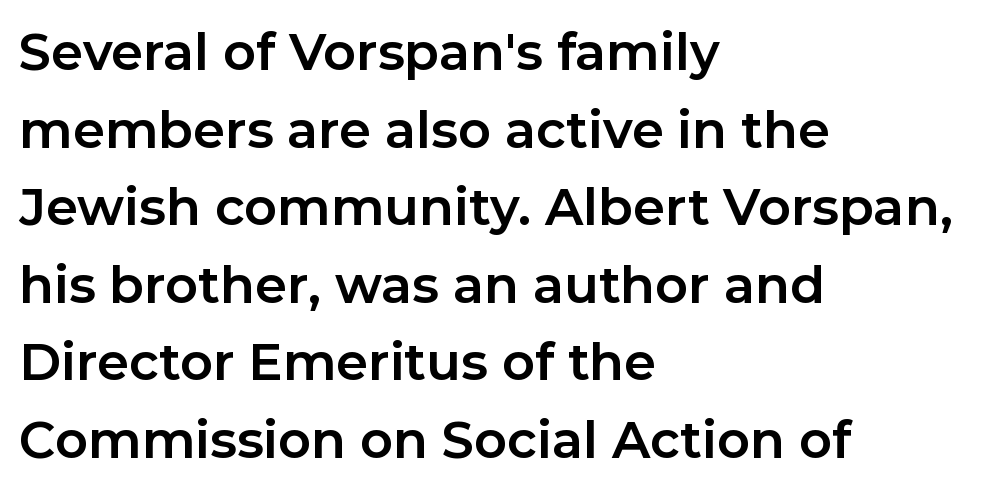
The image shows 51 px bold sans-serif type, upright; set left-aligned, normal line spacing (1.52x), normal letter spacing, not underlined; low stroke contrast and a medium x-height.
